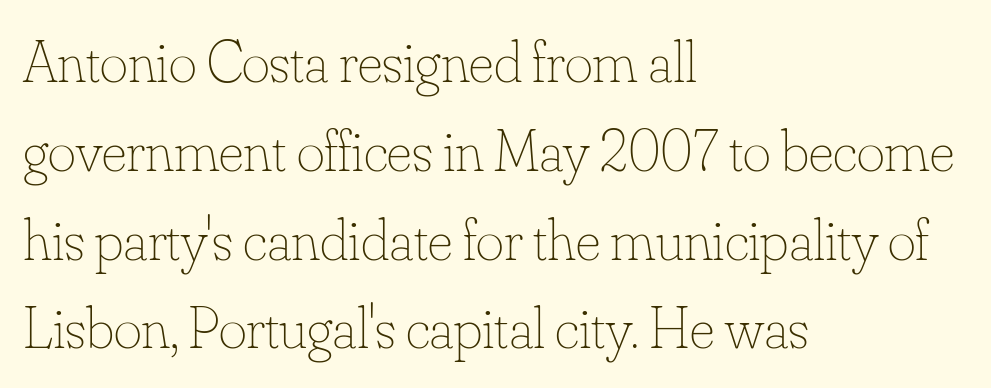
{"italic": "no", "bold": "no", "weight": "thin", "width": "normal", "stroke_contrast": "low", "x_height": "small", "monospaced": "no", "underline": "no", "align": "left", "line_spacing": "normal", "line_spacing_ratio": 1.48, "letter_spacing": "normal", "letter_spacing_em": 0.0, "glyph_px": 60}
